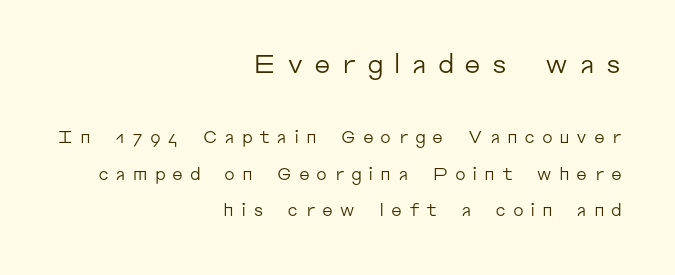
The image shows 26 px text type, upright; set right-aligned, loose line spacing (2.16x), unusually wide letter spacing (+0.38 em), not underlined; the first (top) block is 1.53x larger.
